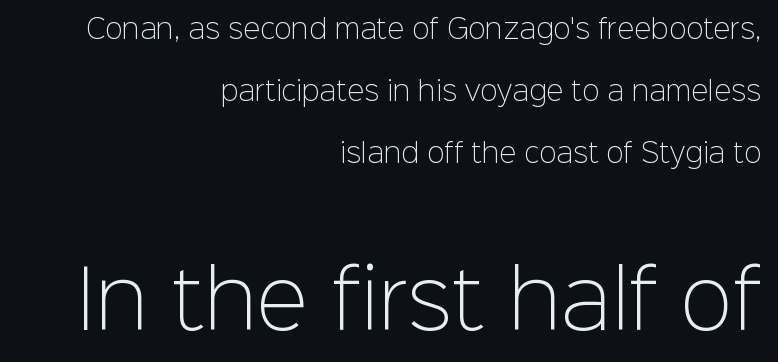
{"serif": "no", "italic": "no", "bold": "no", "weight": "light", "width": "normal", "stroke_contrast": "low", "x_height": "medium", "monospaced": "no", "underline": "no", "align": "right", "line_spacing": "loose", "line_spacing_ratio": 2.39, "letter_spacing": "normal", "letter_spacing_em": 0.0, "larger_block": "second", "size_ratio": 3.0, "glyph_px": 78}
